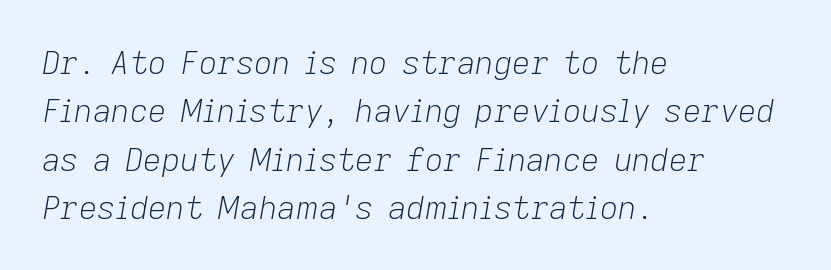
{"italic": "yes", "lean": "right", "slant_degrees": 9, "bold": "no", "weight": "light", "width": "normal", "stroke_contrast": "low", "x_height": "medium", "monospaced": "no", "underline": "no", "align": "left", "line_spacing": "normal", "line_spacing_ratio": 1.51, "letter_spacing": "normal", "letter_spacing_em": 0.0, "glyph_px": 32}
